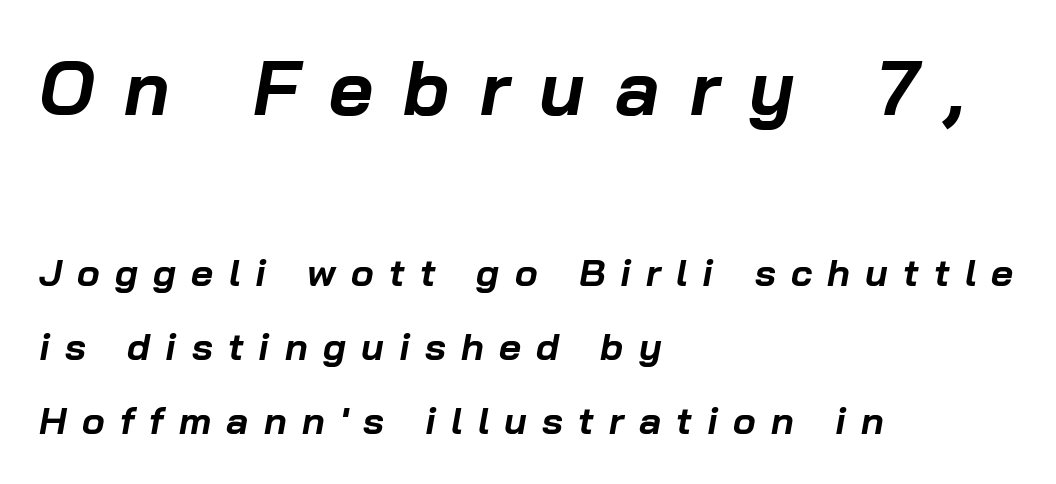
The image shows 76 px bold type, italic (leaning right); set left-aligned, loose line spacing (1.95x), unusually wide letter spacing (+0.4 em), not underlined; the first (top) block is 2.0x larger; low stroke contrast and a medium x-height.
